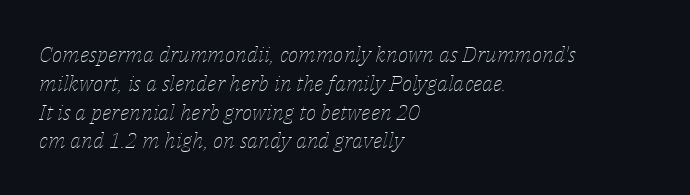
The image shows 22 px text type, italic (leaning right); set left-aligned, normal line spacing (1.31x), normal letter spacing, not underlined.
